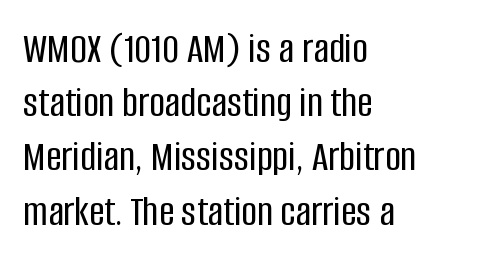
Lines of text with bare space underneath. These lines were composed using upright roman letters. Students, observe: this is what conventionally led text looks like. These lines are rendered in a variable-pitch font.
